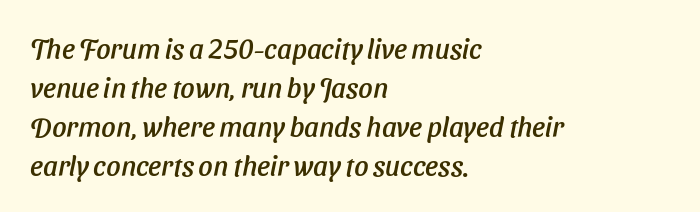
The image shows 28 px text type, italic (leaning right); set left-aligned, normal line spacing (1.39x), normal letter spacing, not underlined; low stroke contrast and a medium x-height.
